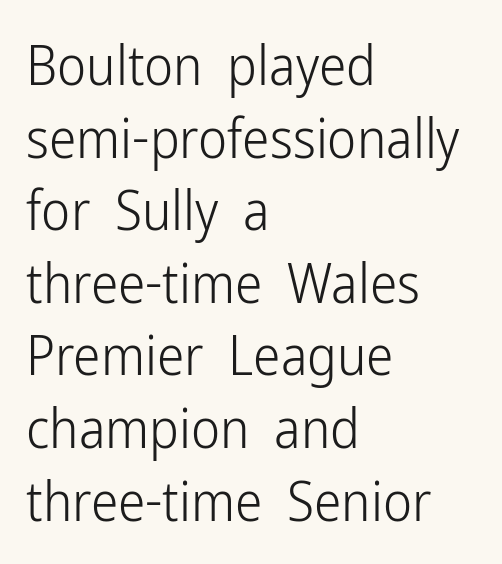
Character widths vary here, with narrow letters taking less room than wide ones. Vertical spacing — default. The string is rendered with underlining switched off. Visually the block forms a straight wall on the left and a jagged coastline on the right.
